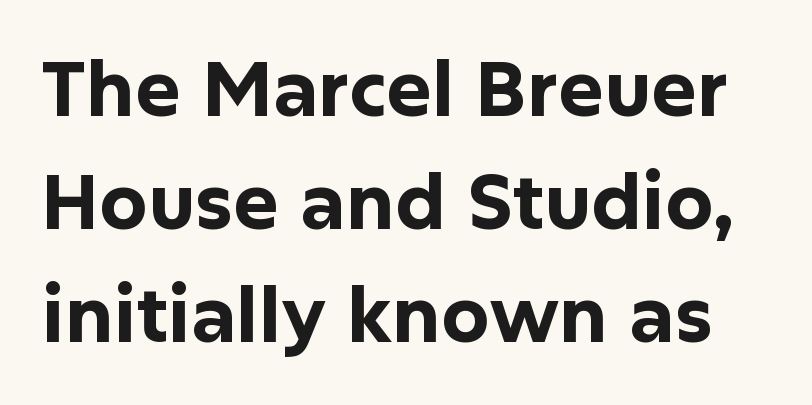
The image shows 76 px bold sans-serif type, upright; set normal line spacing (1.49x), normal letter spacing, not underlined; low stroke contrast and a medium x-height.
